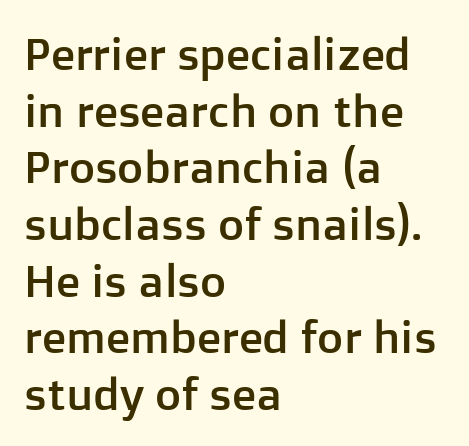
The image shows 45 px sans-serif type, upright; set left-aligned, normal line spacing (1.26x), normal letter spacing, not underlined; low stroke contrast and a medium x-height.
